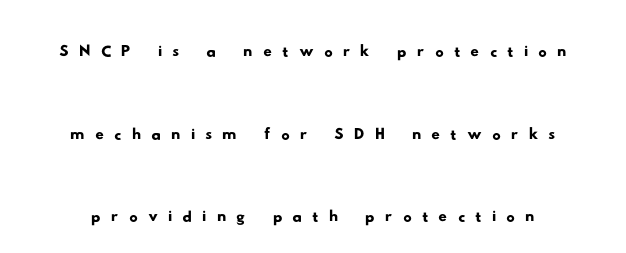
{"serif": "no", "width": "wide", "stroke_contrast": "low", "x_height": "small", "monospaced": "no", "underline": "no", "align": "center", "line_spacing": "loose", "line_spacing_ratio": 1.97, "letter_spacing": "wide", "letter_spacing_em": 0.24, "glyph_px": 42}
